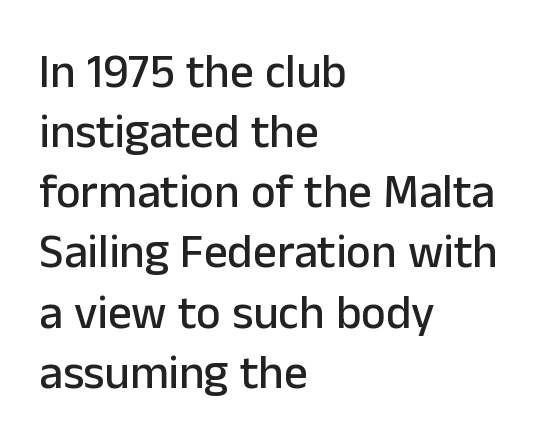
Posture: vertical. These lines are rendered in a variable-pitch font. Type style note: lacks serifs. The passage shown has conventional tracking throughout. Bare-footed words on every line.
